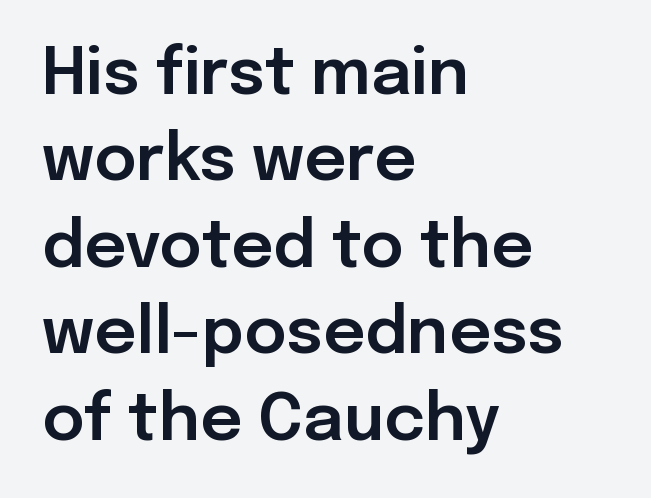
These lines are rendered in a variable-pitch font. Is the block centered? No — it sits flush against the left margin. Line spacing here is normal. Typographically, this falls in the sans-serif category. The rendering keeps characters at their native spacing. The specimen reads as upright at a glance.
